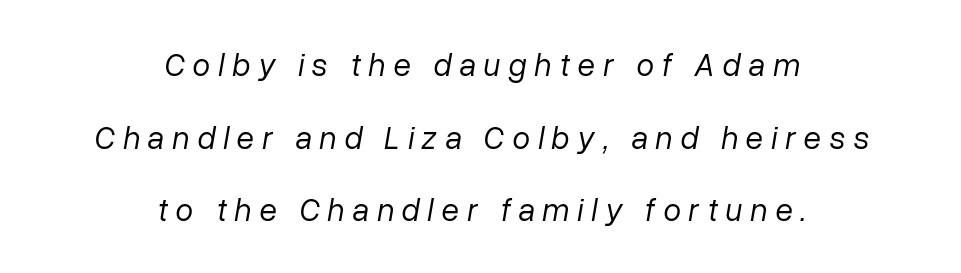
Is the type slanted? Yes — the strokes lean at a clear angle. The weight would be labelled regular, book, light, or lighter still. The rag falls on both sides of this text block equally. You could not count columns in this text — the font is proportionally spaced. Does extra space separate the letters? Yes, quite a lot of it.
